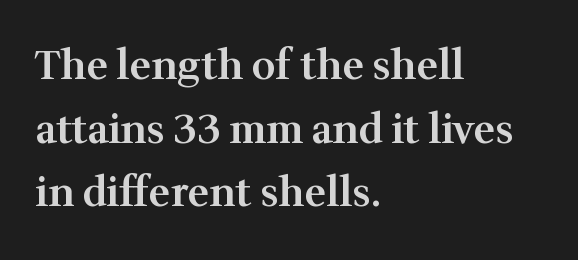
Q: Is the text bold? A: Semi-bold.
Q: Is the text italic (slanted)? A: No, it is upright.
Q: Is the typeface a serif or a sans-serif typeface? A: Serif.
Q: Is the text underlined? A: No.
Q: How is the paragraph aligned? A: Left-aligned.
Q: Is the spacing between letters normal or unusually wide? A: Normal.
Q: Is the spacing between lines tight, normal or loose? A: Normal.
Q: Width (condensed, normal, or wide)? A: Normal.
Q: Stroke contrast? A: Medium.
Q: x-height? A: Medium.
Q: Monospaced? A: No.
